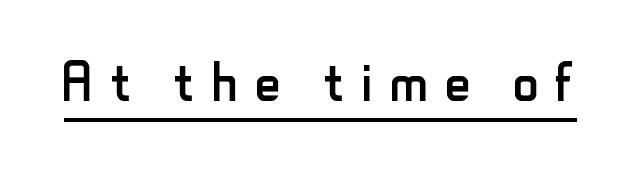
Q: Is the text bold? A: No.
Q: Is the text italic (slanted)? A: No, it is upright.
Q: Is the typeface a serif or a sans-serif typeface? A: Sans-serif.
Q: Is the text underlined? A: Yes.
Q: Is the spacing between letters normal or unusually wide? A: Unusually wide.
Q: Width (condensed, normal, or wide)? A: Condensed.
Q: Stroke contrast? A: Low.
Q: x-height? A: Small.
Q: Monospaced? A: No.
